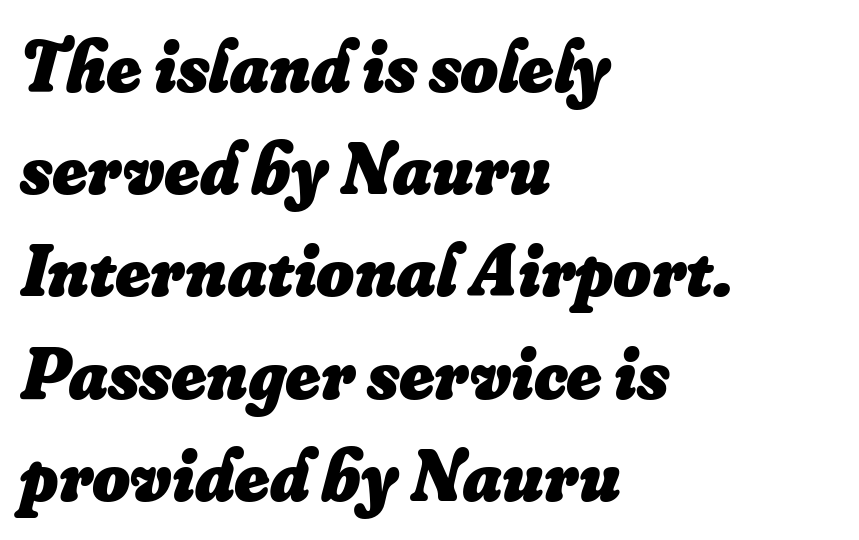
Compared with a centered layout, this one pins lines to the left instead. Every character sits at an angle, as italics do. On the weight axis this lands at bold, roughly 700. The rendering uses natural spacing where letterforms have individual widths. Quick note: interline space is typical. This rendering features lettering with no underline.
